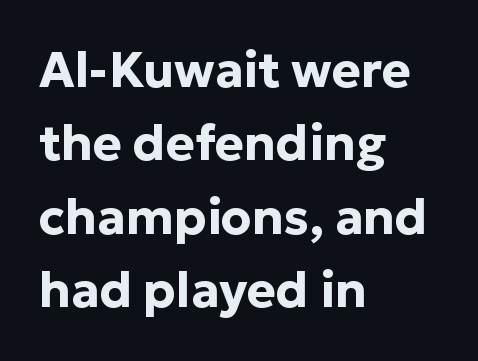
Q: Is the text bold? A: Yes.
Q: Is the text italic (slanted)? A: No, it is upright.
Q: Is the typeface a serif or a sans-serif typeface? A: Sans-serif.
Q: Is the text underlined? A: No.
Q: How is the paragraph aligned? A: Left-aligned.
Q: Is the spacing between letters normal or unusually wide? A: Normal.
Q: Is the spacing between lines tight, normal or loose? A: Normal.
Q: Width (condensed, normal, or wide)? A: Normal.
Q: Stroke contrast? A: Low.
Q: x-height? A: Medium.
Q: Monospaced? A: No.
